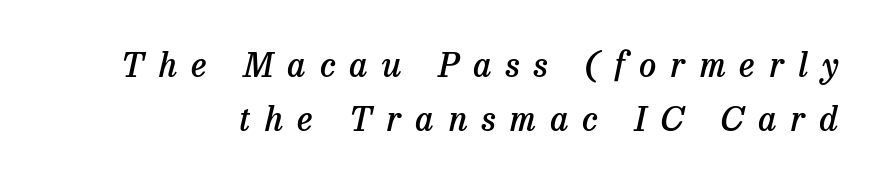
Decoration check: the copy has no underline. An italicized treatment has been applied to the whole sample. The font is running at a semibold setting, under full bold. Character widths vary here, with narrow letters taking less room than wide ones. Letterform terminals end in serifs throughout the passage.
